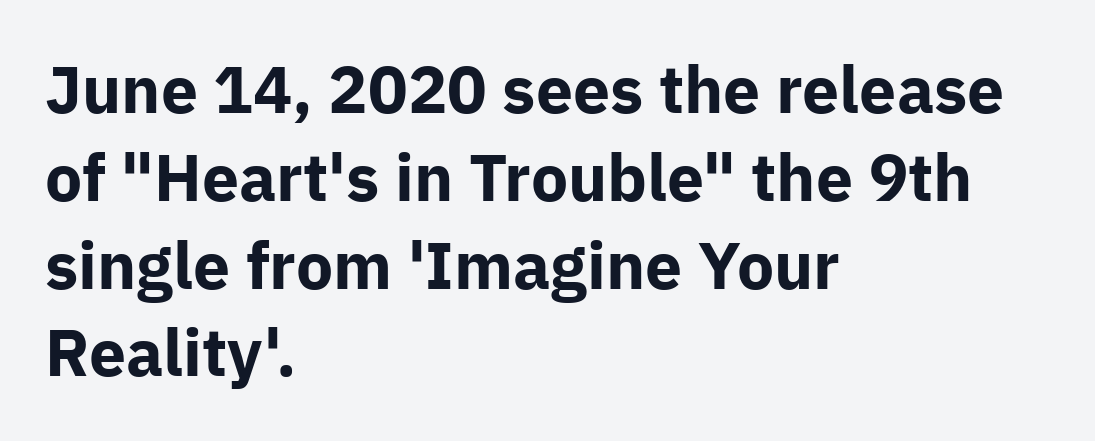
{"serif": "no", "italic": "no", "bold": "yes", "weight": "bold", "width": "normal", "stroke_contrast": "low", "x_height": "medium", "monospaced": "no", "underline": "no", "align": "left", "line_spacing": "normal", "line_spacing_ratio": 1.33, "letter_spacing": "normal", "letter_spacing_em": 0.0, "glyph_px": 66}
